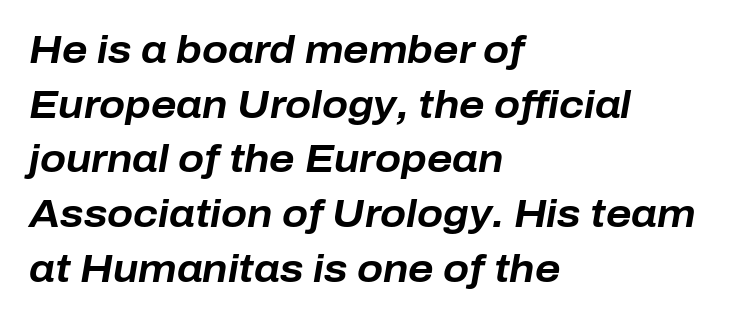
{"italic": "yes", "lean": "right", "slant_degrees": 10, "bold": "yes", "weight": "bold", "width": "normal", "stroke_contrast": "low", "x_height": "medium", "monospaced": "no", "underline": "no", "align": "left", "line_spacing": "normal", "line_spacing_ratio": 1.44, "letter_spacing": "normal", "letter_spacing_em": 0.0, "glyph_px": 38}
